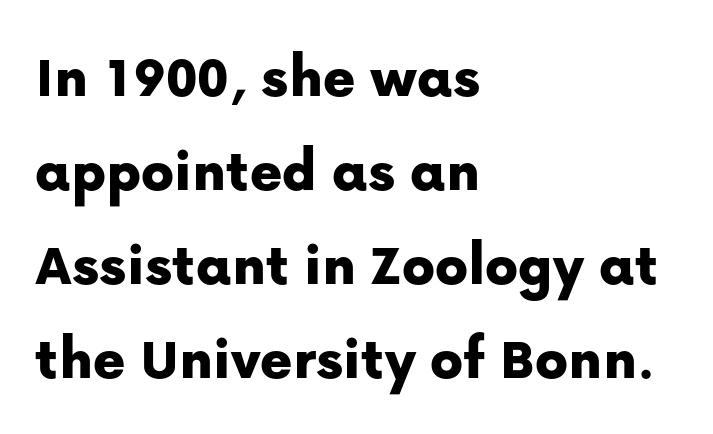
{"serif": "no", "italic": "no", "width": "normal", "stroke_contrast": "low", "x_height": "medium", "monospaced": "no", "underline": "no", "align": "left", "line_spacing": "normal", "line_spacing_ratio": 1.54, "letter_spacing": "normal", "letter_spacing_em": 0.0, "glyph_px": 61}
